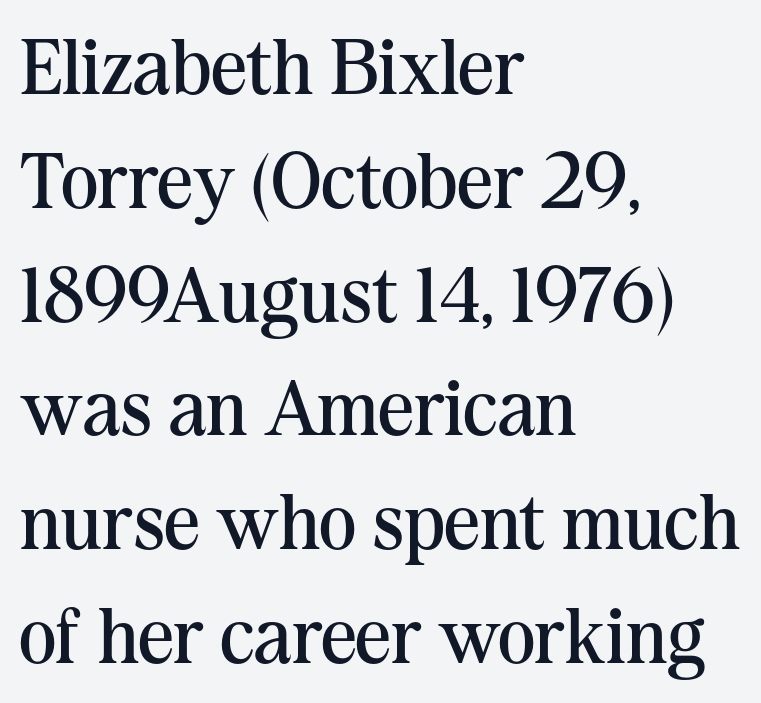
Q: Is the text bold? A: No.
Q: Is the text italic (slanted)? A: No, it is upright.
Q: Is the typeface a serif or a sans-serif typeface? A: Serif.
Q: Is the text underlined? A: No.
Q: How is the paragraph aligned? A: Left-aligned.
Q: Is the spacing between letters normal or unusually wide? A: Normal.
Q: Is the spacing between lines tight, normal or loose? A: Normal.
Q: Width (condensed, normal, or wide)? A: Normal.
Q: Stroke contrast? A: Medium.
Q: x-height? A: Medium.
Q: Monospaced? A: No.
